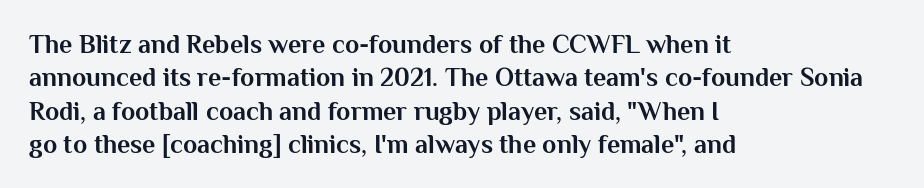
The image shows 26 px bold type, upright; set left-aligned, normal line spacing (1.28x), normal letter spacing, not underlined.
